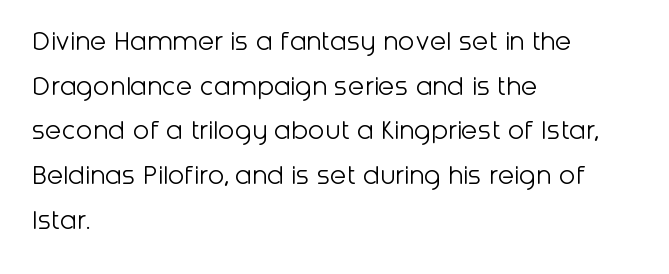
The image shows 30 px light sans-serif type, upright; set left-aligned, normal line spacing (1.49x), normal letter spacing, not underlined; low stroke contrast and a medium x-height.
